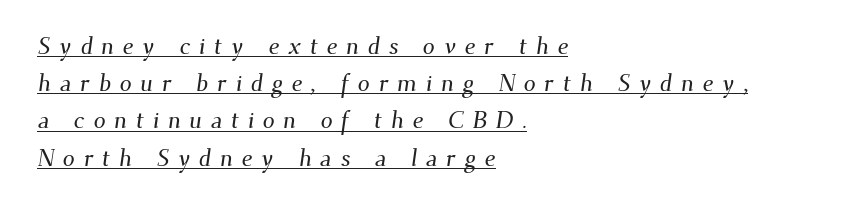
The image shows 24 px text type; set left-aligned, normal line spacing (1.55x), unusually wide letter spacing (+0.36 em), underlined.
